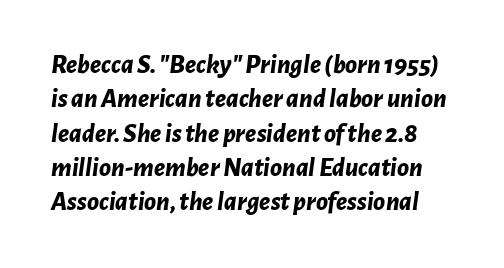
{"italic": "yes", "lean": "right", "slant_degrees": 7, "bold": "yes", "underline": "no", "line_spacing": "normal", "line_spacing_ratio": 1.27, "letter_spacing": "normal", "letter_spacing_em": 0.0, "glyph_px": 27}
